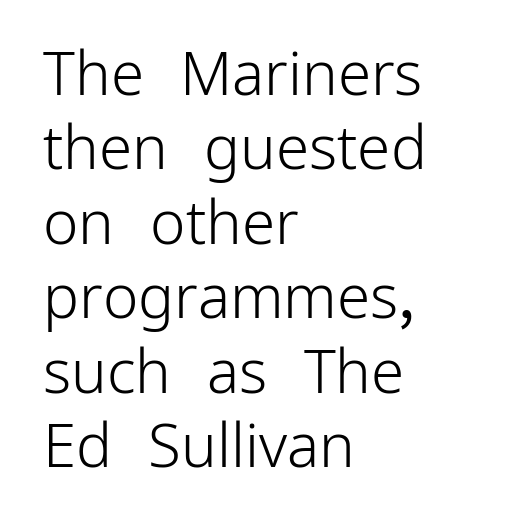
The image shows 60 px light sans-serif type, upright; set left-aligned, line spacing 1.24x, normal letter spacing, not underlined; low stroke contrast and a medium x-height.
